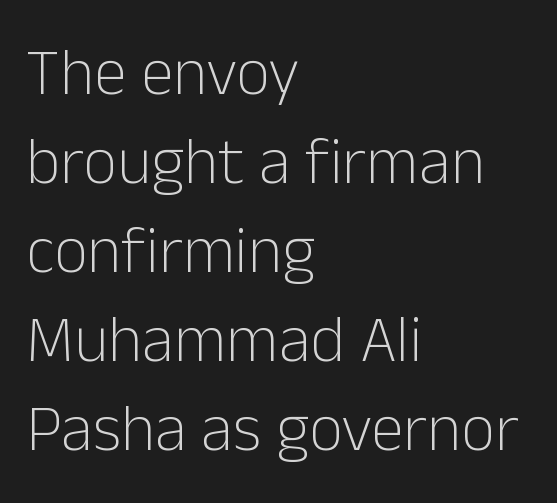
Horizontal bands of white between lines are of average thickness. Inter-character spacing is left at the font's built-in metrics. Grotesque or geometric, the face here clearly has no serifs. The passage shown is not bold in any degree.
